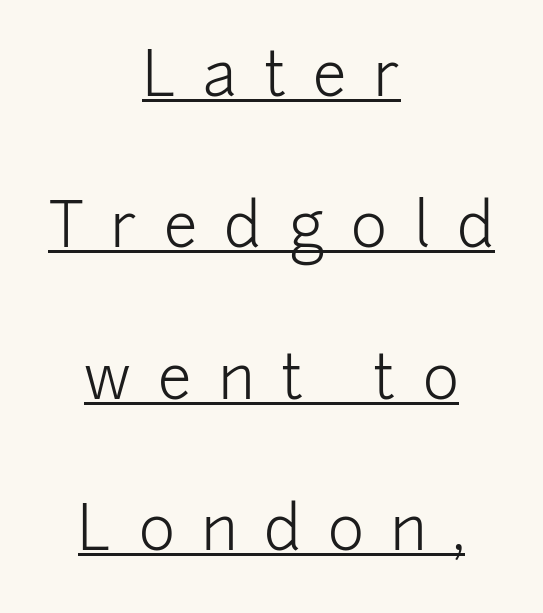
Here the designer chose a conventional face with non-uniform glyph widths. A baseline rule has been typeset under these characters. Students, note that the glyphs here are deliberately spaced far apart. Are there feet on the stems? There aren't — it's a sans. Loosely led — the rows are spread out.
